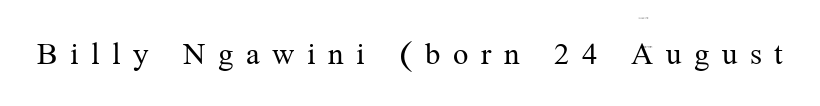
You can tell from the footed stems that serif type was used. Each word looks stretched out because of the extra space between its letters. Just letters on the line, the space beneath them empty. Think of a printed novel: that variable character pitch is what you see here. Counters stay open thanks to moderate or lighter strokes. The lettering holds an erect, upright posture throughout.
